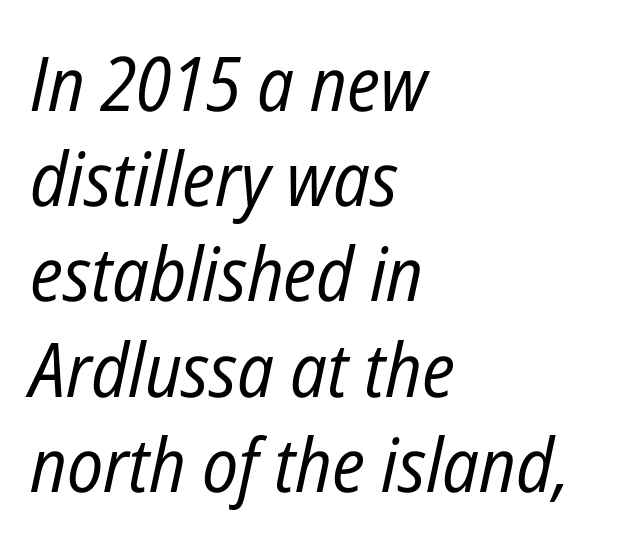
The image shows 75 px regular-weight, condensed type, italic (leaning right); set left-aligned, normal line spacing (1.27x), normal letter spacing, not underlined; low stroke contrast and a medium x-height.
